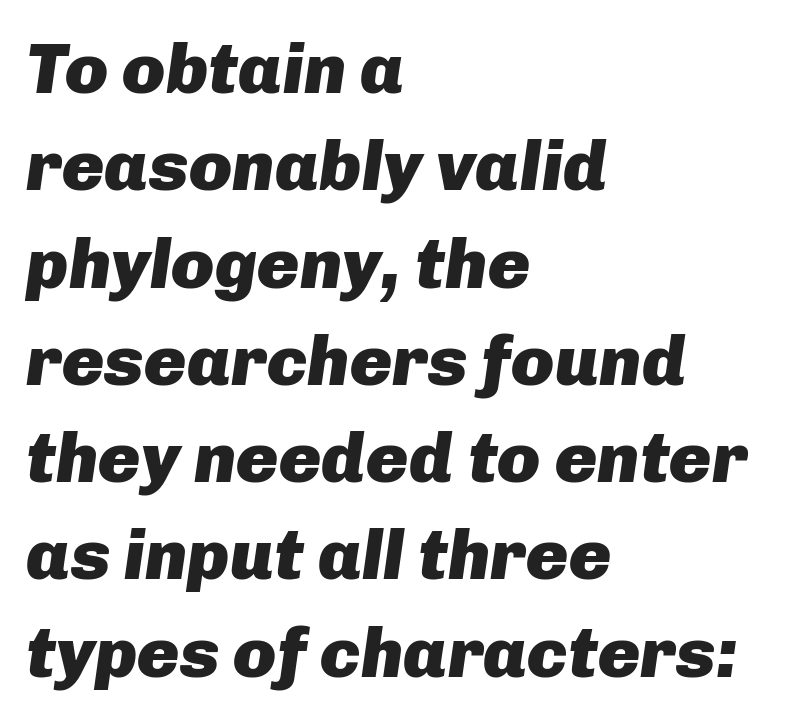
{"italic": "yes", "lean": "right", "slant_degrees": 8, "bold": "yes", "weight": "heavy", "width": "normal", "stroke_contrast": "low", "x_height": "medium", "monospaced": "no", "underline": "no", "align": "left", "line_spacing": "normal", "line_spacing_ratio": 1.37, "letter_spacing": "normal", "letter_spacing_em": 0.0, "glyph_px": 71}
